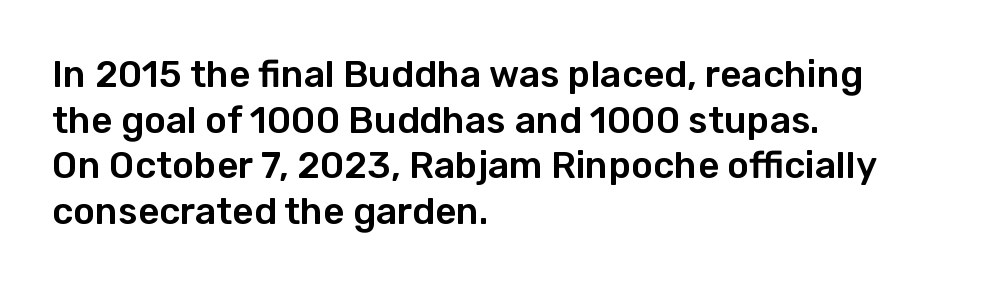
Q: Is the text italic (slanted)? A: No, it is upright.
Q: Is the typeface a serif or a sans-serif typeface? A: Sans-serif.
Q: Is the text underlined? A: No.
Q: How is the paragraph aligned? A: Left-aligned.
Q: Is the spacing between letters normal or unusually wide? A: Normal.
Q: Width (condensed, normal, or wide)? A: Normal.
Q: Stroke contrast? A: Low.
Q: x-height? A: Medium.
Q: Monospaced? A: No.
